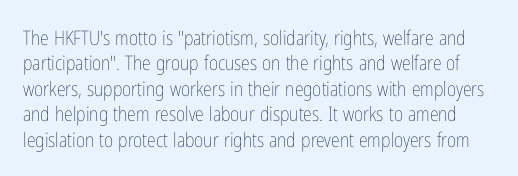
The image shows 20 px text type, upright; set normal line spacing (1.27x), normal letter spacing, not underlined.
